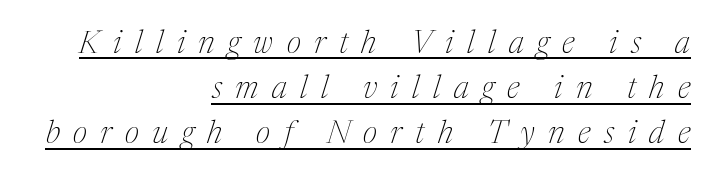
The image shows 32 px thin serif type, italic (leaning right); set right-aligned, normal line spacing (1.41x), unusually wide letter spacing (+0.42 em), underlined; medium stroke contrast and a medium x-height.
